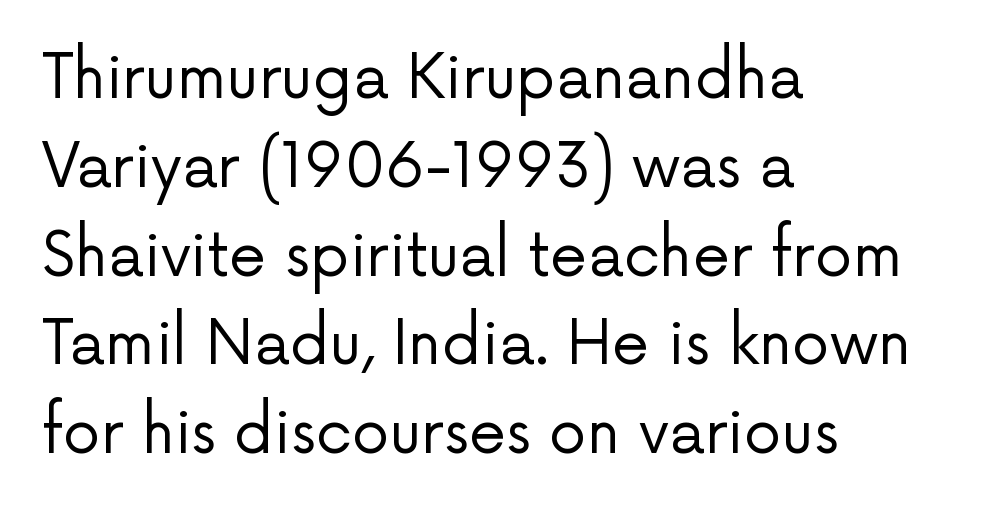
The image shows 60 px regular-weight sans-serif type, upright; set left-aligned, normal line spacing (1.48x), normal letter spacing, not underlined; low stroke contrast and a medium x-height.
